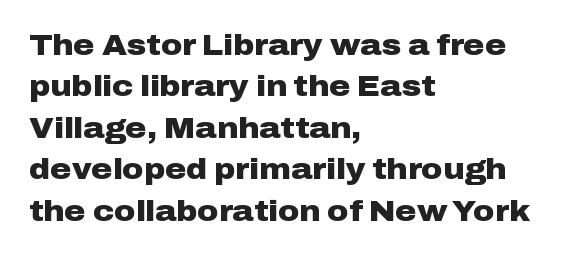
The image shows 29 px heavy, wide sans-serif type, upright; set left-aligned, normal line spacing (1.43x), normal letter spacing, not underlined; low stroke contrast and a medium x-height.
